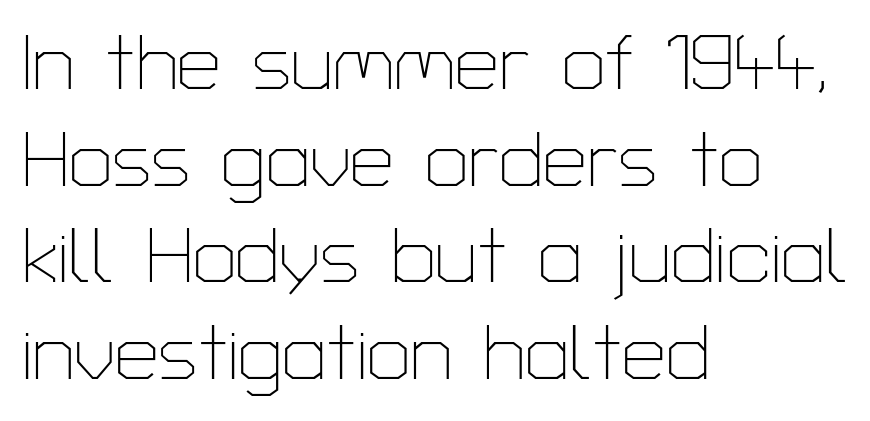
The face used here is proportionally spaced, like ordinary book or web type. Layout note: lines flush left. No feet cap the strokes, marking this as sans-serif type. Check the space under the baseline: it is left empty.
